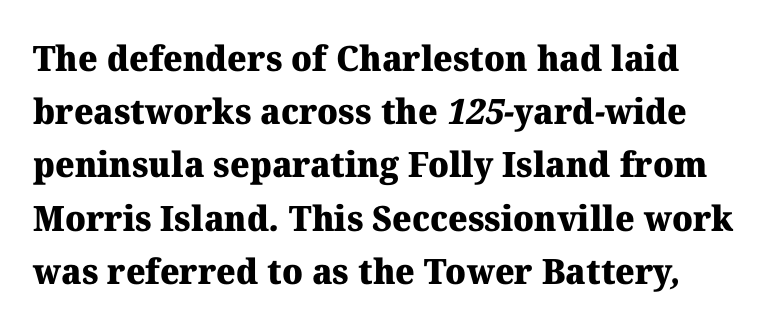
{"serif": "yes", "bold": "yes", "weight": "heavy", "width": "normal", "stroke_contrast": "medium", "x_height": "medium", "monospaced": "no", "underline": "no", "line_spacing": "normal", "line_spacing_ratio": 1.52, "letter_spacing": "normal", "letter_spacing_em": 0.0, "glyph_px": 35}
